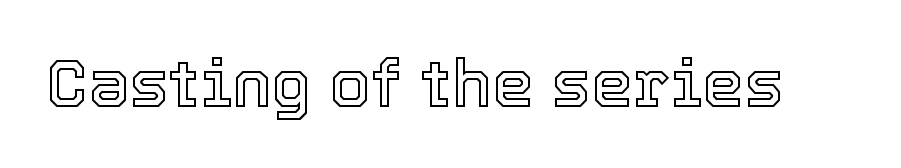
The image shows 66 px text type, upright; set normal letter spacing, not underlined; a medium x-height.
